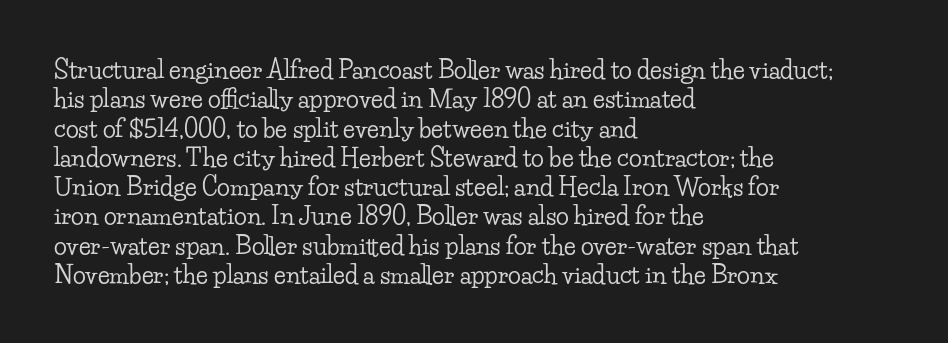
Q: Is the text italic (slanted)? A: No, it is upright.
Q: Is the text underlined? A: No.
Q: How is the paragraph aligned? A: Left-aligned.
Q: Is the spacing between letters normal or unusually wide? A: Normal.
